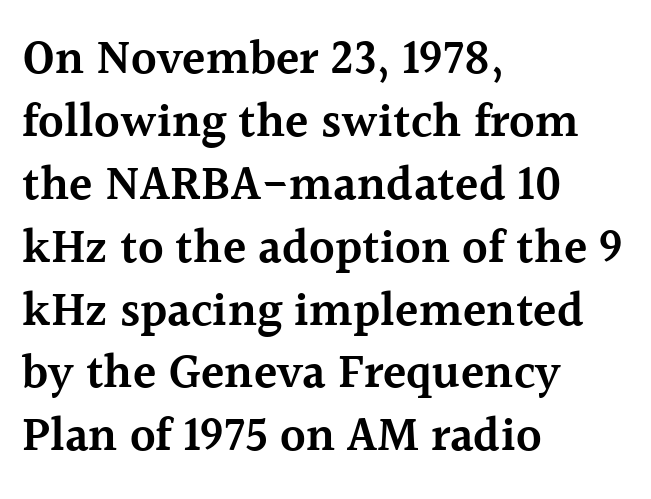
Reading down the column, the eye jumps a familiar distance to each next line. A roman cut, with each character standing at attention. The passage shown is semibold, sitting just below true bold. The zone under the glyphs is completely vacant.
